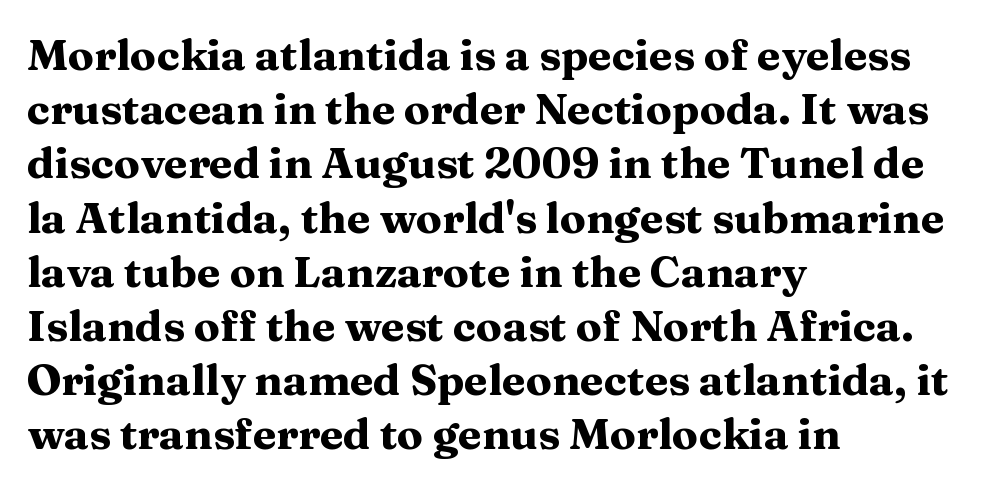
Q: Is the text bold? A: Yes.
Q: Is the text italic (slanted)? A: No, it is upright.
Q: Is the typeface a serif or a sans-serif typeface? A: Serif.
Q: Is the text underlined? A: No.
Q: How is the paragraph aligned? A: Left-aligned.
Q: Is the spacing between letters normal or unusually wide? A: Normal.
Q: Is the spacing between lines tight, normal or loose? A: Normal.
Q: Width (condensed, normal, or wide)? A: Wide.
Q: Stroke contrast? A: Medium.
Q: x-height? A: Medium.
Q: Monospaced? A: No.
